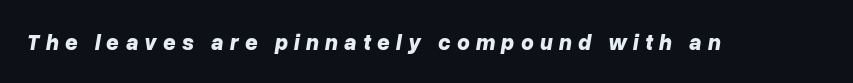
Q: Is the text bold? A: Yes.
Q: Is the text italic (slanted)? A: Yes, it leans right by about 10 degrees.
Q: Is the text underlined? A: No.
Q: Is the spacing between letters normal or unusually wide? A: Unusually wide.
